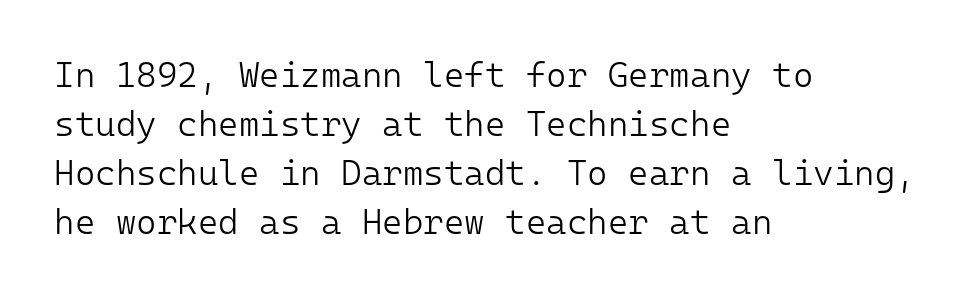
The image shows 35 px light sans-serif type, upright, monospaced; set left-aligned, normal line spacing (1.4x), normal letter spacing, not underlined; low stroke contrast and a medium x-height.
